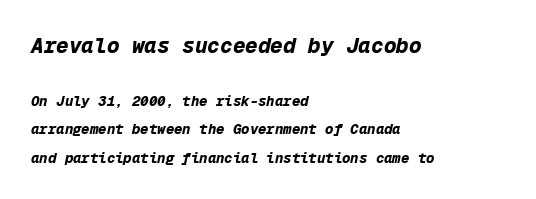
The image shows 21 px bold type, italic (leaning right); set left-aligned, loose line spacing (2.04x), normal letter spacing, not underlined; the first (top) block is 1.5x larger.
